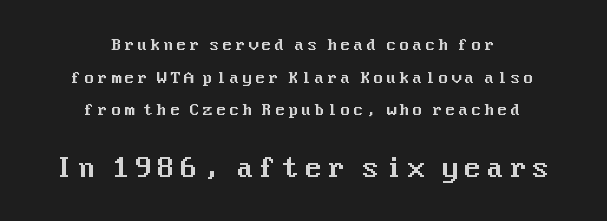
Beneath every word, the page is bare. The lines are quadded center. You can tell it's not italic because the verticals are truly vertical. The designer gave the closing block more size than the opening block. The vertical gap from one line to the next is large.
